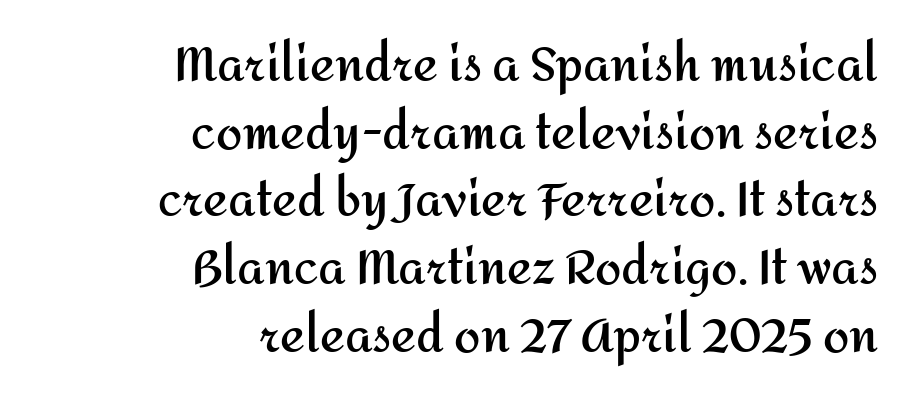
Q: Is the text bold? A: Yes.
Q: Is the text italic (slanted)? A: No, it is upright.
Q: Is the typeface a serif or a sans-serif typeface? A: Sans-serif.
Q: Is the text underlined? A: No.
Q: How is the paragraph aligned? A: Right-aligned.
Q: Is the spacing between letters normal or unusually wide? A: Normal.
Q: Is the spacing between lines tight, normal or loose? A: Normal.
Q: Width (condensed, normal, or wide)? A: Normal.
Q: Stroke contrast? A: Medium.
Q: x-height? A: Medium.
Q: Monospaced? A: No.
